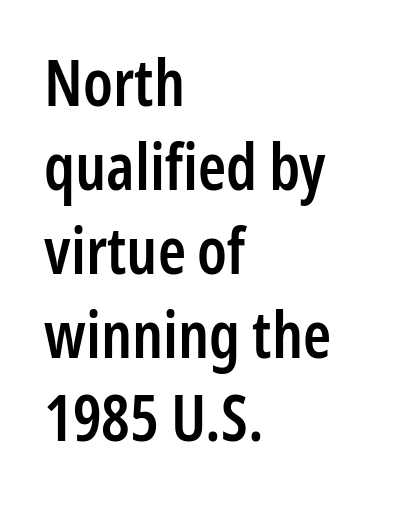
Note the varied advance widths — an 'i' is clearly narrower than an 'm'. This block has exactly the height ordinary leading produces. The rendering shows plain stroke endings on the letterforms — a sans-serif design. Type without underlining. Short note: letters normally spaced.
